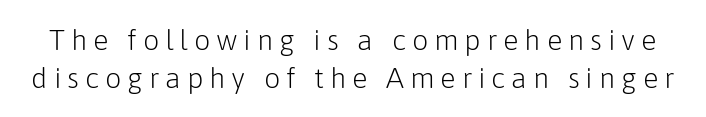
{"serif": "no", "italic": "no", "bold": "no", "weight": "light", "width": "normal", "stroke_contrast": "low", "x_height": "medium", "monospaced": "no", "underline": "no", "line_spacing": "normal", "line_spacing_ratio": 1.3, "letter_spacing": "wide", "letter_spacing_em": 0.2, "glyph_px": 29}
